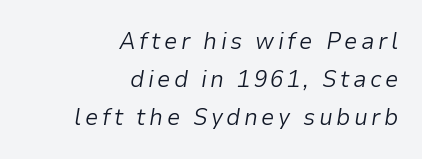
The image shows 24 px text type, italic (leaning right); set right-aligned, normal line spacing (1.59x), not underlined.
